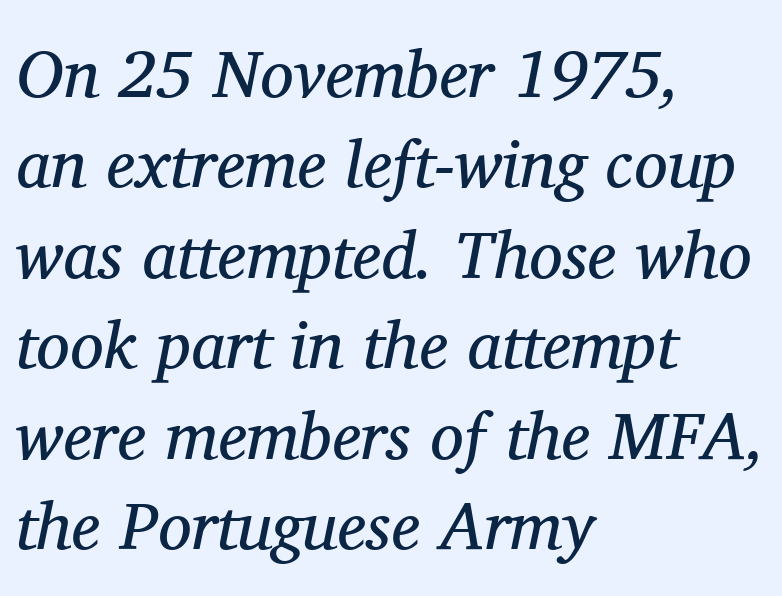
The image shows 67 px regular-weight serif type, italic (leaning right); set left-aligned, normal line spacing (1.35x), normal letter spacing, not underlined; medium stroke contrast and a medium x-height.
